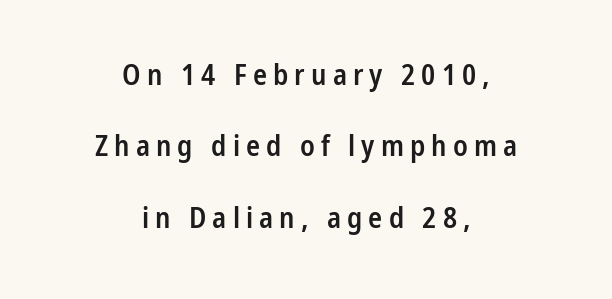
Q: Is the text bold? A: Semi-bold.
Q: Is the text italic (slanted)? A: No, it is upright.
Q: Is the typeface a serif or a sans-serif typeface? A: Sans-serif.
Q: Is the text underlined? A: No.
Q: How is the paragraph aligned? A: Centered.
Q: Is the spacing between letters normal or unusually wide? A: Unusually wide.
Q: Is the spacing between lines tight, normal or loose? A: Loose.
Q: Width (condensed, normal, or wide)? A: Condensed.
Q: Stroke contrast? A: Low.
Q: x-height? A: Medium.
Q: Monospaced? A: No.
